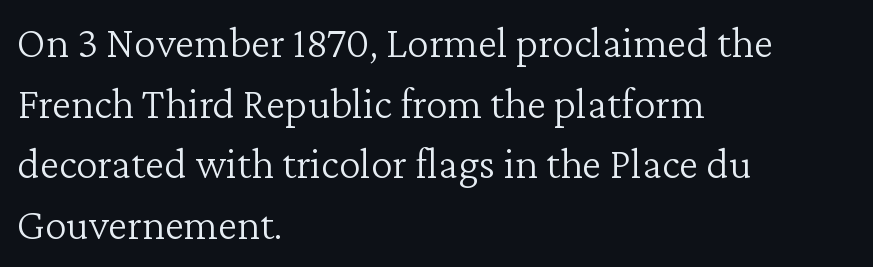
Weight: not bold — regular or lighter. Left-aligned paragraph, ragged on the right. What kind of face is this? One with serifs. Unlike italic type, these characters show no tilt at all.
